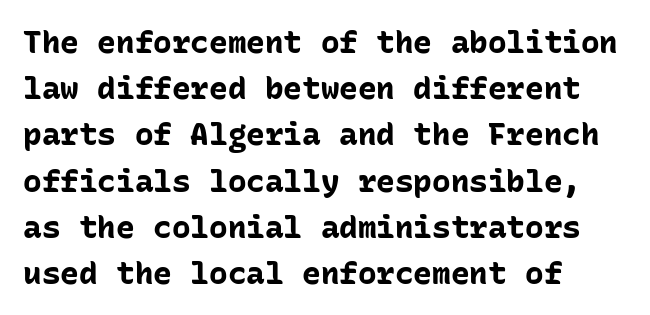
{"serif": "no", "italic": "no", "bold": "yes", "weight": "bold", "width": "normal", "stroke_contrast": "low", "x_height": "medium", "monospaced": "yes", "underline": "no", "align": "left", "line_spacing": "normal", "line_spacing_ratio": 1.49, "letter_spacing": "normal", "letter_spacing_em": 0.0, "glyph_px": 31}
